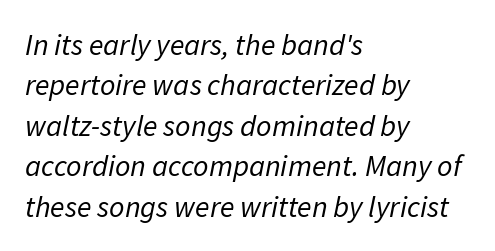
The image shows 30 px regular-weight type, italic (leaning right); set left-aligned, normal line spacing (1.35x), normal letter spacing, not underlined; low stroke contrast and a medium x-height.
